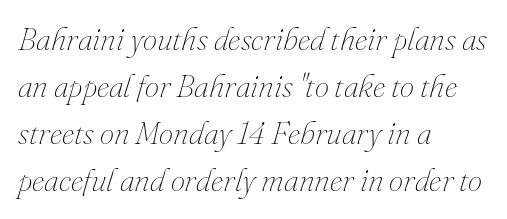
{"italic": "yes", "lean": "right", "slant_degrees": 16, "bold": "no", "weight": "thin", "width": "normal", "stroke_contrast": "medium", "x_height": "small", "monospaced": "no", "underline": "no", "align": "left", "line_spacing": "normal", "line_spacing_ratio": 1.47, "letter_spacing": "normal", "letter_spacing_em": 0.0, "glyph_px": 32}
